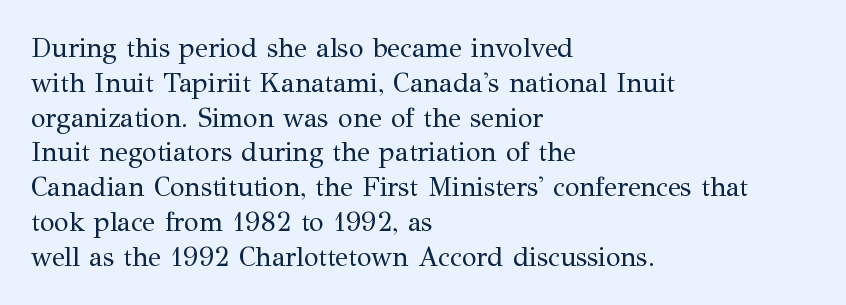
The image shows 27 px text type, upright; set left-aligned, normal line spacing (1.29x), normal letter spacing, not underlined.
